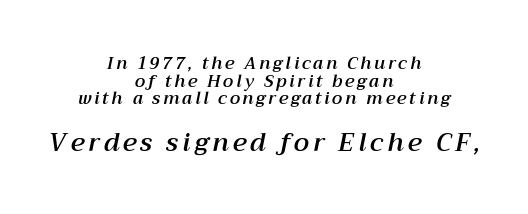
{"italic": "yes", "lean": "right", "slant_degrees": 12, "underline": "no", "align": "center", "line_spacing": "tight", "line_spacing_ratio": 1.04, "larger_block": "second", "size_ratio": 1.47, "glyph_px": 25}
